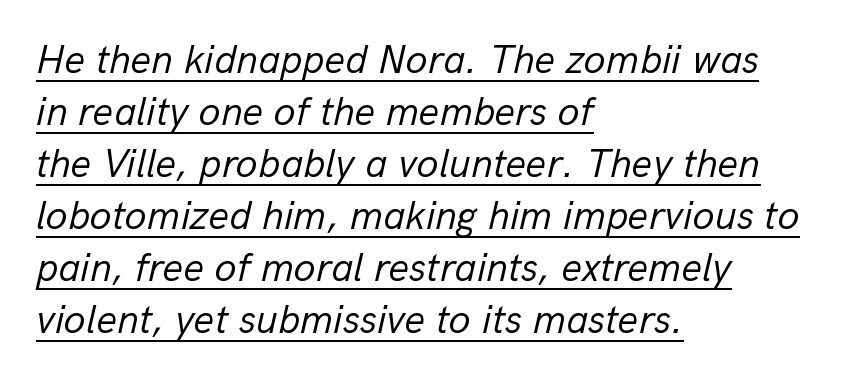
{"italic": "yes", "lean": "right", "slant_degrees": 13, "bold": "no", "weight": "regular", "width": "normal", "stroke_contrast": "low", "x_height": "medium", "monospaced": "no", "underline": "yes", "align": "left", "line_spacing": "normal", "line_spacing_ratio": 1.3, "letter_spacing": "normal", "letter_spacing_em": 0.0, "glyph_px": 40}
